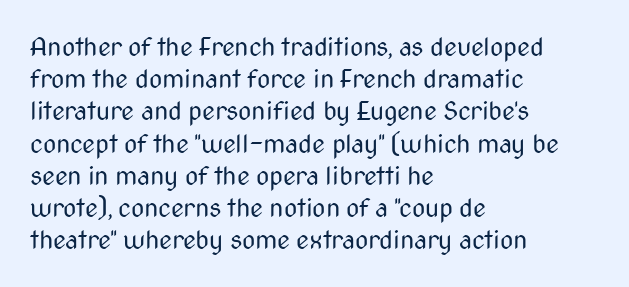
No letter is thick-stroked: the sample isn't bold. The lettering stays uniformly vertical, giving the passage a roman look. This sample uses plain, unmodified letter spacing. These lines stack with their left ends in a neat column. The gap between lines stays unmarked.
